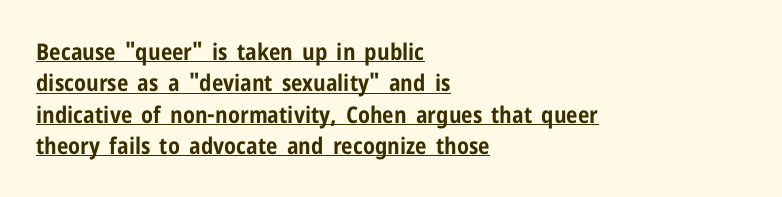
{"italic": "no", "bold": "yes", "underline": "yes", "align": "left", "line_spacing": "normal", "line_spacing_ratio": 1.36, "letter_spacing": "normal", "letter_spacing_em": 0.0, "glyph_px": 23}
